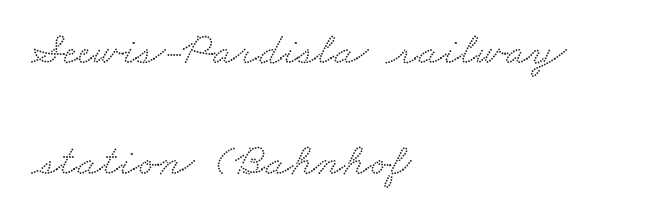
Q: Is the typeface a serif or a sans-serif typeface? A: Serif.
Q: Is the text underlined? A: No.
Q: How is the paragraph aligned? A: Left-aligned.
Q: Is the spacing between letters normal or unusually wide? A: Normal.
Q: Is the spacing between lines tight, normal or loose? A: Loose.
Q: Width (condensed, normal, or wide)? A: Wide.
Q: Stroke contrast? A: Low.
Q: x-height? A: Small.
Q: Monospaced? A: No.
